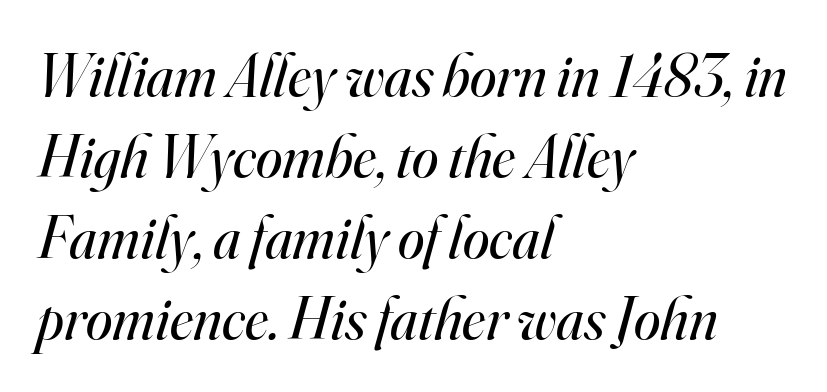
{"serif": "yes", "italic": "yes", "lean": "right", "slant_degrees": 16, "bold": "no", "weight": "regular", "width": "normal", "stroke_contrast": "high", "x_height": "small", "monospaced": "no", "underline": "no", "align": "left", "line_spacing": "normal", "line_spacing_ratio": 1.35, "letter_spacing": "normal", "letter_spacing_em": 0.0, "glyph_px": 60}
